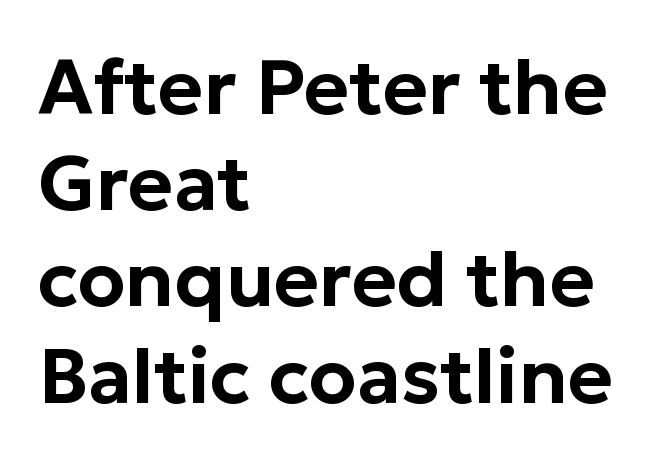
The face used here is a sans, in the tradition of grotesques and geometrics. The tracking reads as untouched default to a designer's eye. The lines in this sample share a left origin and differ only in where they stop. Clear beneath every line of the passage. Style check: upright.
